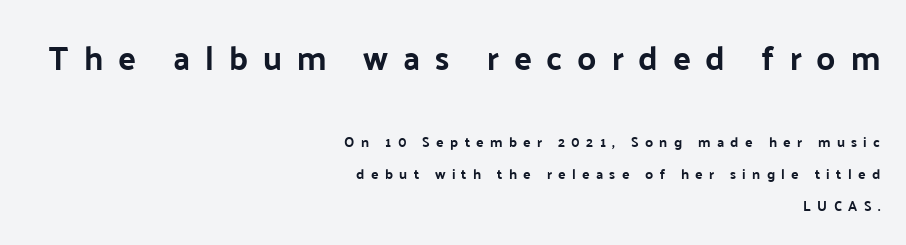
The image shows 33 px sans-serif type, upright; set right-aligned, loose line spacing (2.29x), unusually wide letter spacing (+0.45 em), not underlined; the first (top) block is 2.36x larger; low stroke contrast and a medium x-height.
